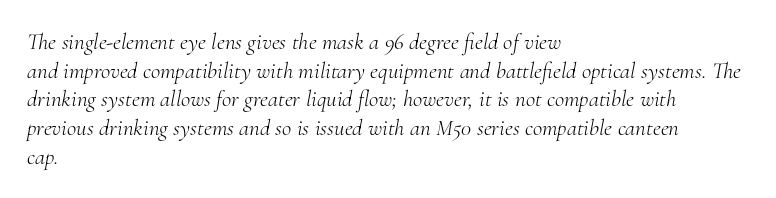
No letter is thick-stroked: the sample isn't bold. This is oblique type, the kind used for emphasis or titles. The rows are spaced the way most documents space them. The area under the type is left untouched. How are the letters spaced? Ordinarily, with no added tracking. A classic flush-left, rag-right setting is used for this passage.
